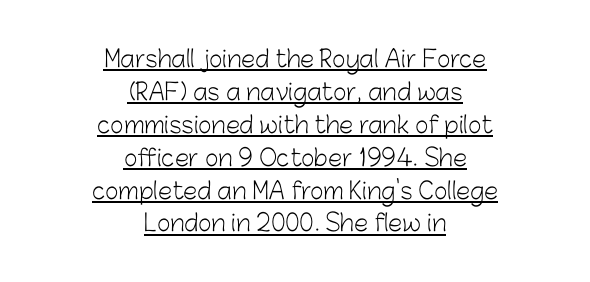
Q: Is the text bold? A: No.
Q: Is the text italic (slanted)? A: No, it is upright.
Q: Is the text underlined? A: Yes.
Q: How is the paragraph aligned? A: Centered.
Q: Is the spacing between letters normal or unusually wide? A: Normal.
Q: Is the spacing between lines tight, normal or loose? A: Normal.
